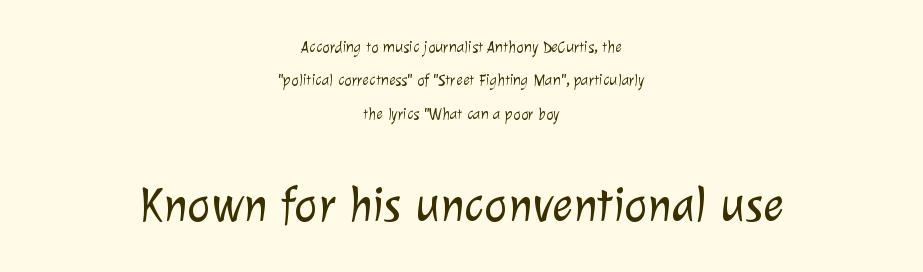
{"serif": "no", "bold": "no", "weight": "light", "width": "normal", "stroke_contrast": "low", "x_height": "medium", "monospaced": "no", "underline": "no", "align": "center", "line_spacing": "loose", "line_spacing_ratio": 2.08, "letter_spacing": "normal", "letter_spacing_em": 0.0, "larger_block": "second", "size_ratio": 3.06, "glyph_px": 49}
